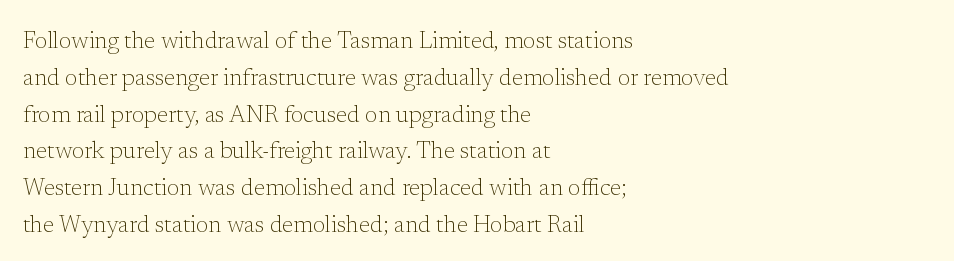
The image shows 23 px text type, upright; set left-aligned, normal line spacing (1.6x), normal letter spacing, not underlined.
